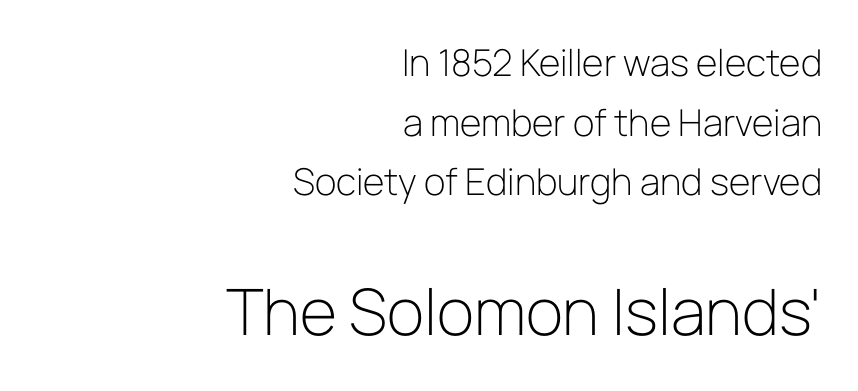
This is roman type, the default non-slanted kind. Caption: face not bold, strokes unweighted. Students, observe: this is what conventionally led text looks like. Compared with a flush-left layout, this one pins lines to the opposite, right side. The line texture is even and compact thanks to regular tracking. Honestly, there is no underline to notice here at all.
